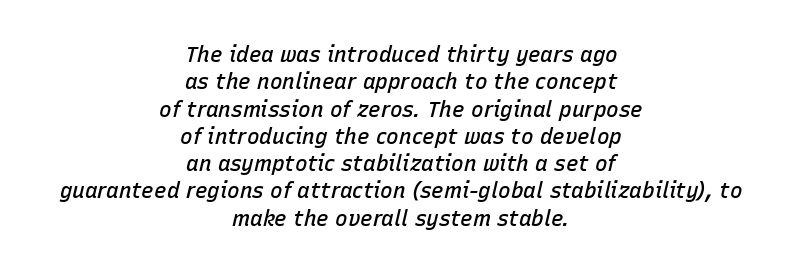
Rows of type keep a routine distance in the vertical direction. Words float on clear page, feet unadorned. Compared with a flush-left layout, this one balances lines on the center instead. The strokes are fattened partway — semibold, not bold. The passage shown leans; its letterforms are oblique.
